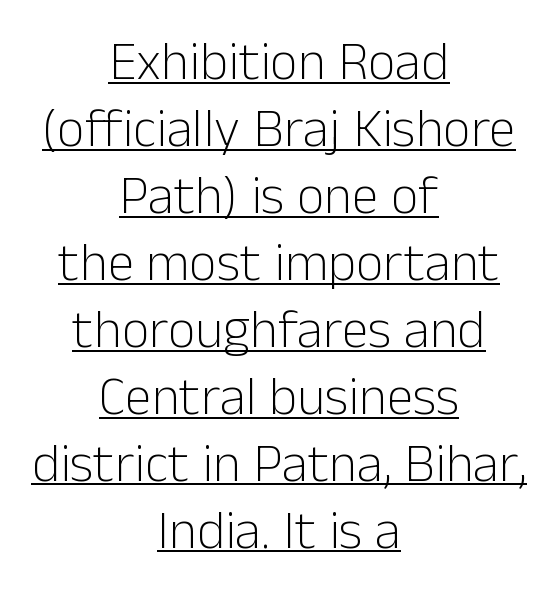
The image shows 54 px light sans-serif type, upright; set centered, line spacing 1.24x, normal letter spacing, underlined; low stroke contrast and a medium x-height.
